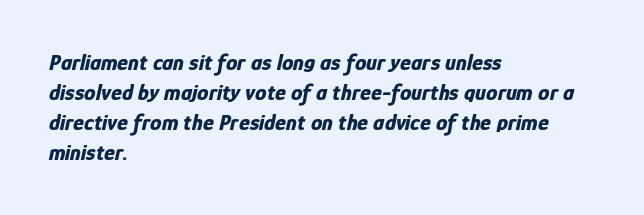
Q: Is the text bold? A: Yes.
Q: Is the text italic (slanted)? A: Yes, it leans right by about 12 degrees.
Q: Is the text underlined? A: No.
Q: How is the paragraph aligned? A: Left-aligned.
Q: Is the spacing between letters normal or unusually wide? A: Normal.
Q: Is the spacing between lines tight, normal or loose? A: Normal.
